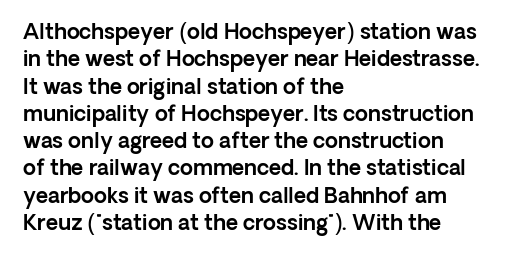
The image shows 21 px text type, upright; set left-aligned, normal line spacing (1.3x), normal letter spacing, not underlined.
